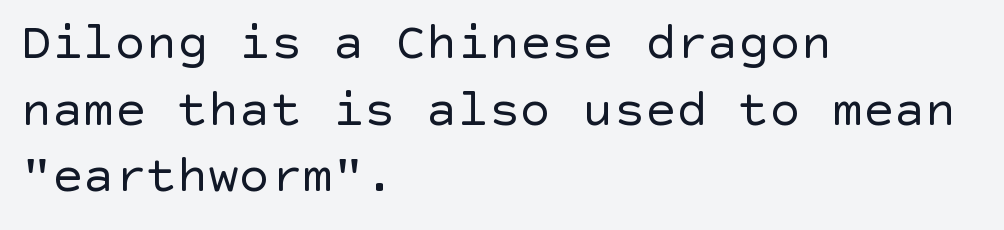
Type without underlining. Glyph-to-glyph distance matches everyday printed text. If you drew a ruler down the left edge, every line would touch it. Stems and bowls with no extra thickness — not bold.
